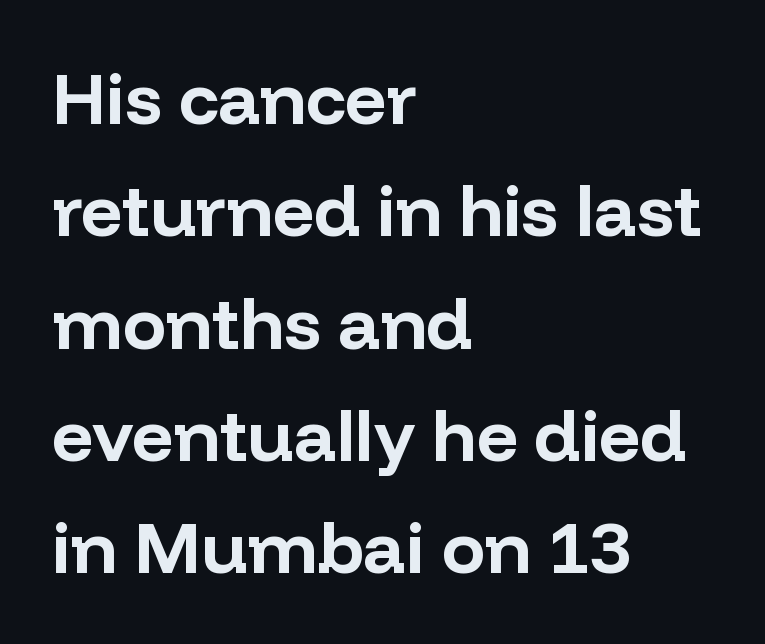
The image shows 72 px bold sans-serif type, upright; set left-aligned, normal line spacing (1.56x), normal letter spacing, not underlined; low stroke contrast and a medium x-height.
